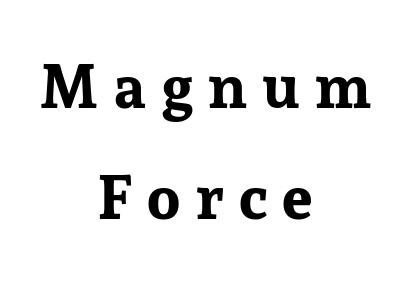
Q: Is the text bold? A: Yes.
Q: Is the text italic (slanted)? A: No, it is upright.
Q: Is the typeface a serif or a sans-serif typeface? A: Serif.
Q: Is the text underlined? A: No.
Q: How is the paragraph aligned? A: Centered.
Q: Is the spacing between letters normal or unusually wide? A: Unusually wide.
Q: Width (condensed, normal, or wide)? A: Normal.
Q: Stroke contrast? A: Low.
Q: x-height? A: Medium.
Q: Monospaced? A: No.
